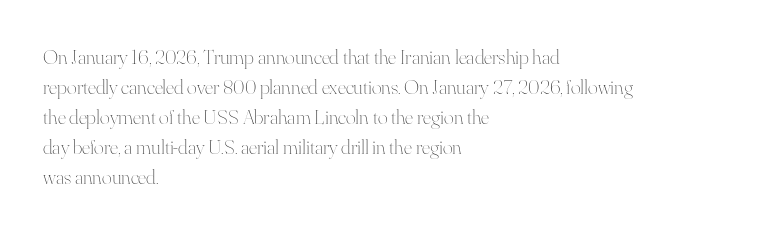
{"italic": "no", "bold": "no", "underline": "no", "align": "left", "line_spacing": "normal", "line_spacing_ratio": 1.43, "letter_spacing": "normal", "letter_spacing_em": 0.0, "glyph_px": 21}
